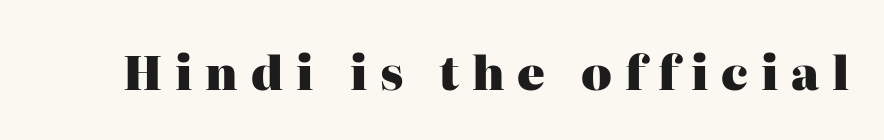
The image shows 46 px heavy serif type, upright; set unusually wide letter spacing (+0.28 em), not underlined; high stroke contrast and a medium x-height.
